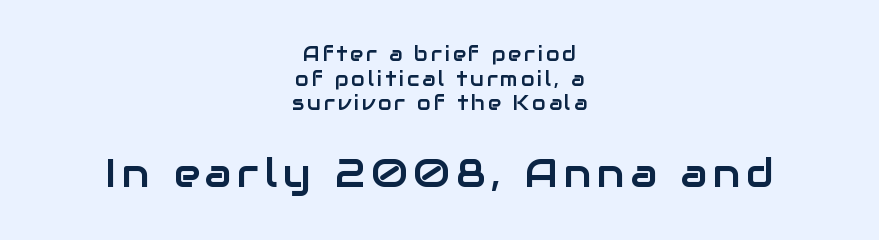
Q: Is the text italic (slanted)? A: No, it is upright.
Q: Is the typeface a serif or a sans-serif typeface? A: Sans-serif.
Q: Is the text underlined? A: No.
Q: How is the paragraph aligned? A: Centered.
Q: Which block of text is set in a larger size, the first (top) or the second (bottom)? A: The second (bottom) one.
Q: Width (condensed, normal, or wide)? A: Normal.
Q: Stroke contrast? A: Low.
Q: x-height? A: Medium.
Q: Monospaced? A: No.
